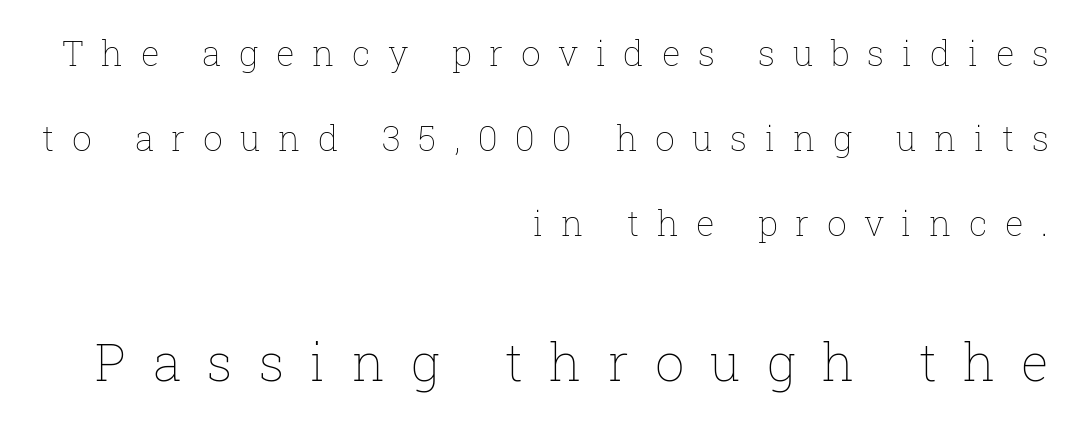
Q: Is the text bold? A: No.
Q: Is the text italic (slanted)? A: No, it is upright.
Q: Is the text underlined? A: No.
Q: How is the paragraph aligned? A: Right-aligned.
Q: Is the spacing between letters normal or unusually wide? A: Unusually wide.
Q: Is the spacing between lines tight, normal or loose? A: Loose.
Q: Which block of text is set in a larger size, the first (top) or the second (bottom)? A: The second (bottom) one.
Q: Width (condensed, normal, or wide)? A: Normal.
Q: Stroke contrast? A: Low.
Q: x-height? A: Medium.
Q: Monospaced? A: No.
